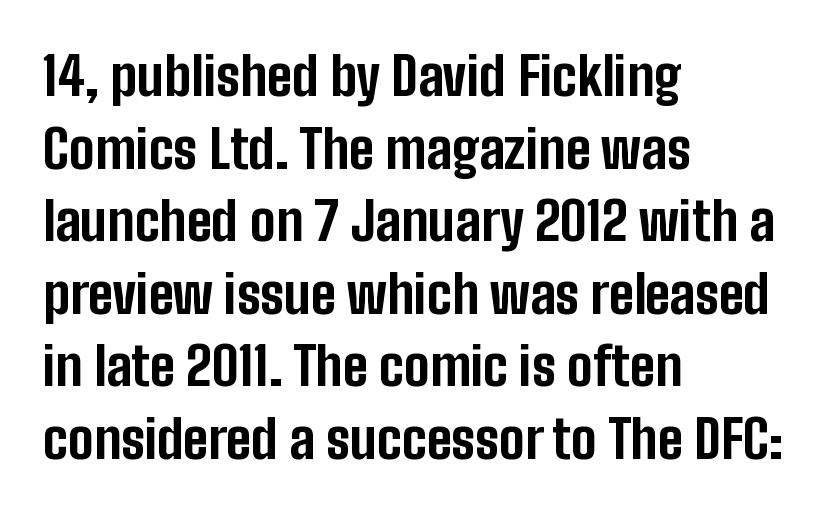
Q: Is the text bold? A: Yes.
Q: Is the text italic (slanted)? A: No, it is upright.
Q: Is the typeface a serif or a sans-serif typeface? A: Sans-serif.
Q: Is the text underlined? A: No.
Q: How is the paragraph aligned? A: Left-aligned.
Q: Is the spacing between letters normal or unusually wide? A: Normal.
Q: Is the spacing between lines tight, normal or loose? A: Normal.
Q: Width (condensed, normal, or wide)? A: Condensed.
Q: Stroke contrast? A: Low.
Q: x-height? A: Medium.
Q: Monospaced? A: No.
